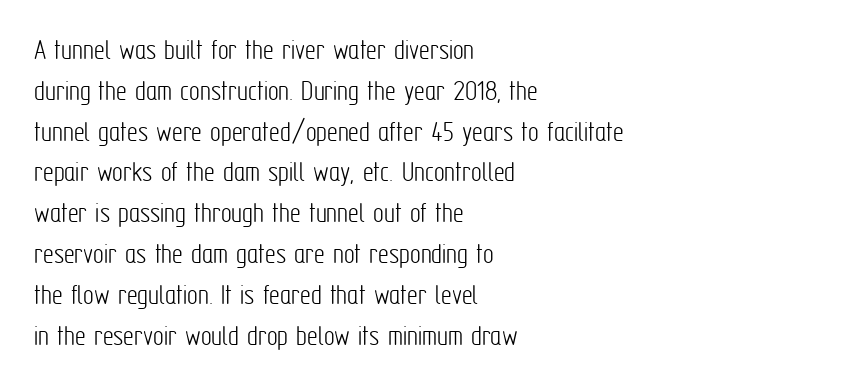
The image shows 30 px light, condensed sans-serif type, upright; set left-aligned, normal line spacing (1.36x), normal letter spacing, not underlined; low stroke contrast and a medium x-height.
